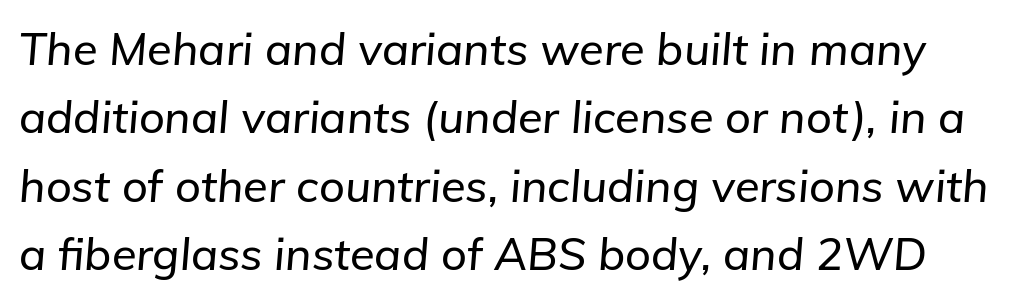
The image shows 45 px text type, italic (leaning right); set normal line spacing (1.52x), normal letter spacing, not underlined; low stroke contrast and a medium x-height.
